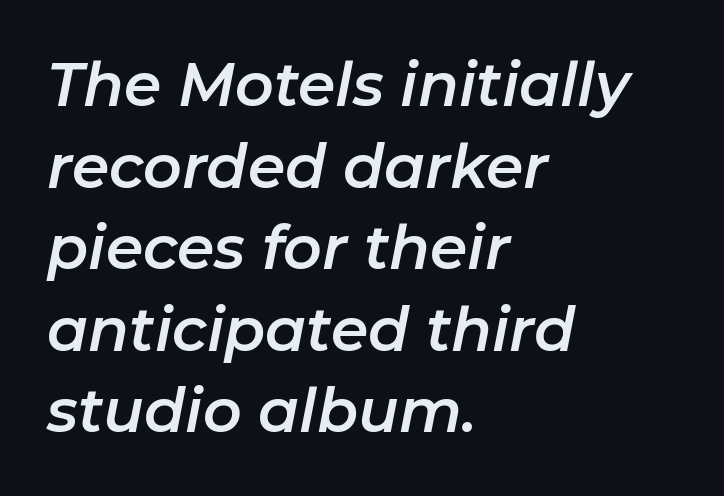
The image shows 60 px text type, italic (leaning right); set left-aligned, normal line spacing (1.36x), normal letter spacing, not underlined; low stroke contrast and a medium x-height.
